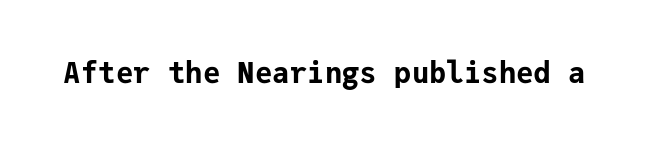
The image shows 29 px bold sans-serif type, upright, monospaced; set normal letter spacing, not underlined; low stroke contrast and a medium x-height.
